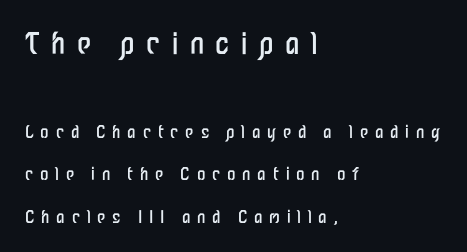
The image shows 29 px regular-weight, condensed sans-serif type, upright; set left-aligned, loose line spacing (2.5x), unusually wide letter spacing (+0.4 em), not underlined; the first (top) block is 1.71x larger; low stroke contrast and a medium x-height.
